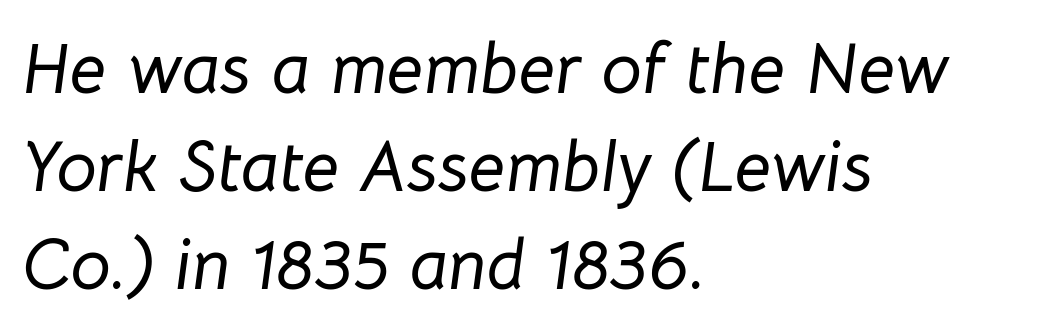
Q: Is the text italic (slanted)? A: Yes, it leans right by about 8 degrees.
Q: Is the text underlined? A: No.
Q: How is the paragraph aligned? A: Left-aligned.
Q: Is the spacing between letters normal or unusually wide? A: Normal.
Q: Is the spacing between lines tight, normal or loose? A: Normal.
Q: Width (condensed, normal, or wide)? A: Normal.
Q: Stroke contrast? A: Low.
Q: x-height? A: Medium.
Q: Monospaced? A: No.
